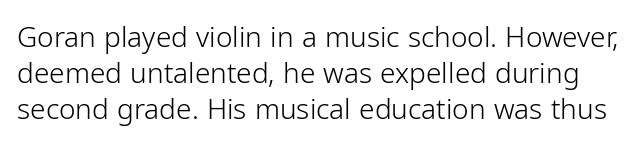
Q: Is the text bold? A: No.
Q: Is the text italic (slanted)? A: No, it is upright.
Q: Is the typeface a serif or a sans-serif typeface? A: Sans-serif.
Q: Is the text underlined? A: No.
Q: Is the spacing between letters normal or unusually wide? A: Normal.
Q: Is the spacing between lines tight, normal or loose? A: Normal.
Q: Width (condensed, normal, or wide)? A: Normal.
Q: Stroke contrast? A: Low.
Q: x-height? A: Medium.
Q: Monospaced? A: No.
